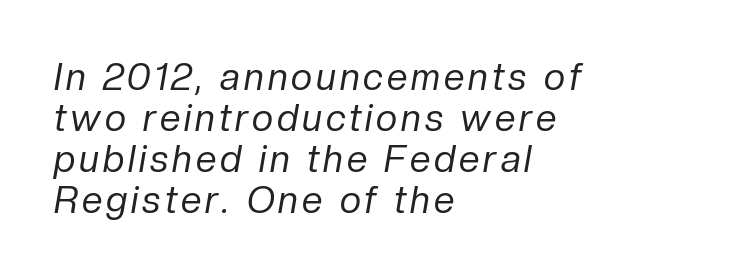
The rendering applies a slant to the glyphs. Is this a fixed-width face? No — the glyphs have proportional, varying widths. Left-aligned paragraph, ragged on the right. Compared with a typical body face, this is equally light or lighter still.
